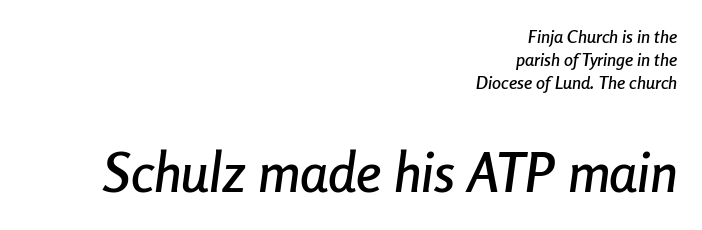
{"italic": "yes", "lean": "right", "slant_degrees": 8, "width": "condensed", "stroke_contrast": "low", "x_height": "medium", "monospaced": "no", "underline": "no", "align": "right", "line_spacing": "normal", "line_spacing_ratio": 1.27, "letter_spacing": "normal", "letter_spacing_em": 0.0, "larger_block": "second", "size_ratio": 3.06, "glyph_px": 55}
